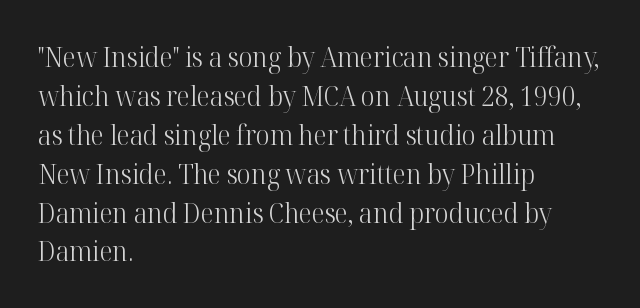
The image shows 27 px text type, upright; set left-aligned, normal line spacing (1.44x), normal letter spacing, not underlined.
